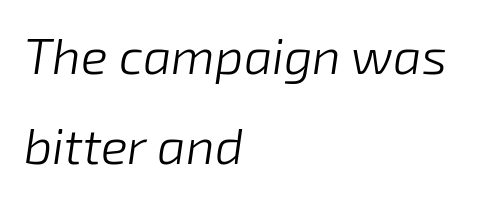
Q: Is the text bold? A: No.
Q: Is the text italic (slanted)? A: Yes, it leans right by about 8 degrees.
Q: Is the text underlined? A: No.
Q: How is the paragraph aligned? A: Left-aligned.
Q: Is the spacing between letters normal or unusually wide? A: Normal.
Q: Width (condensed, normal, or wide)? A: Normal.
Q: Stroke contrast? A: Low.
Q: x-height? A: Medium.
Q: Monospaced? A: No.
